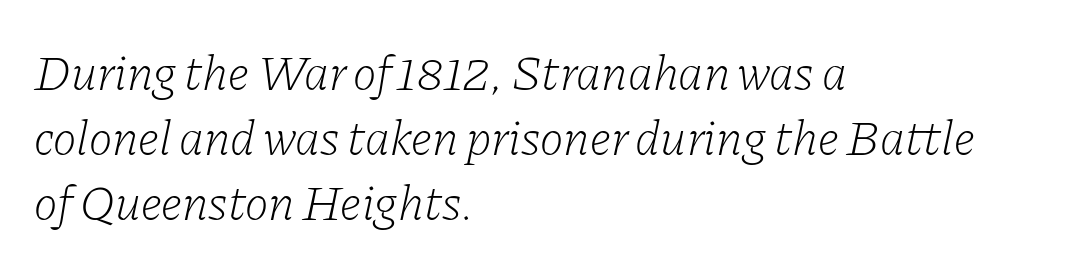
The image shows 50 px light serif type, italic (leaning right); set left-aligned, normal line spacing (1.3x), normal letter spacing, not underlined; low stroke contrast and a medium x-height.
